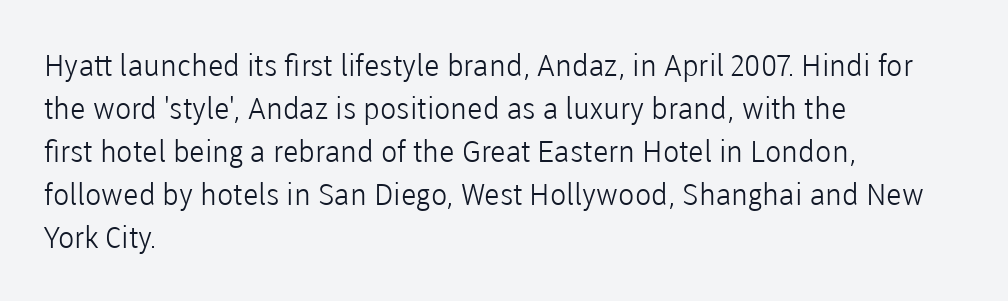
Q: Is the text bold? A: No.
Q: Is the text italic (slanted)? A: No, it is upright.
Q: Is the typeface a serif or a sans-serif typeface? A: Sans-serif.
Q: Is the text underlined? A: No.
Q: How is the paragraph aligned? A: Left-aligned.
Q: Is the spacing between letters normal or unusually wide? A: Normal.
Q: Is the spacing between lines tight, normal or loose? A: Normal.
Q: Width (condensed, normal, or wide)? A: Normal.
Q: Stroke contrast? A: Low.
Q: x-height? A: Medium.
Q: Monospaced? A: No.
